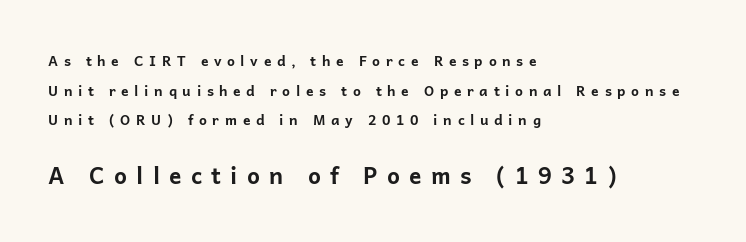
The line-height multiplier appears high, well above default. Set as a true bold cut, around the 700 mark. The setting favours the left margin, as ordinary paragraphs usually do. In this sample the second text group is rendered at the bigger scale. The foot of each line stays bare and open. Observe the wide spacing: letters keep a clear distance from each other.
